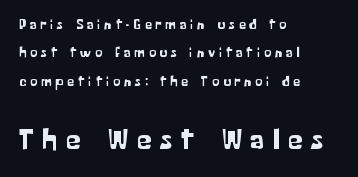
The image shows 30 px sans-serif type, upright; set left-aligned, loose line spacing (2.02x), unusually wide letter spacing (+0.29 em), not underlined; the second (bottom) block is 2.14x larger; low stroke contrast and a medium x-height.
